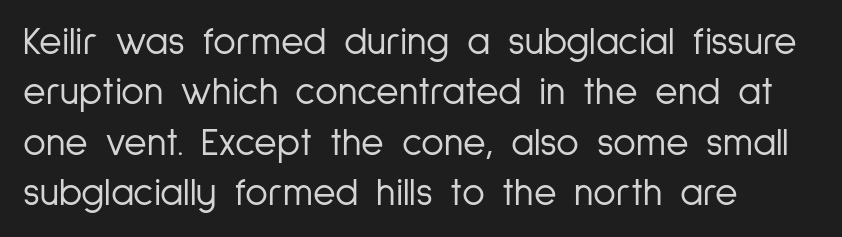
The image shows 39 px light, condensed sans-serif type, upright; set left-aligned, normal line spacing (1.29x), normal letter spacing, not underlined; low stroke contrast and a medium x-height.
